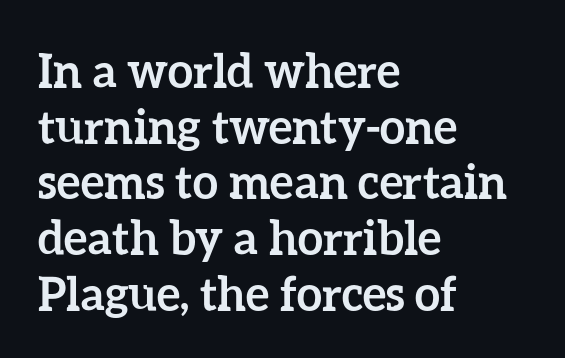
Only glyphs here, with clear space below each row. Does the weight exceed regular? Yes, all the way to bold. The letters advance in unequal steps, a hallmark of proportional type. These lines keep a tight, regular rhythm from letter to letter. Horizontally, the lines are justified to the leading edge only.
